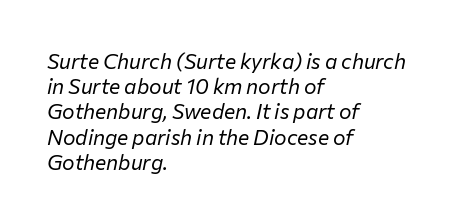
Q: Is the text bold? A: No.
Q: Is the text italic (slanted)? A: Yes, it leans right by about 12 degrees.
Q: Is the text underlined? A: No.
Q: How is the paragraph aligned? A: Left-aligned.
Q: Is the spacing between letters normal or unusually wide? A: Normal.
